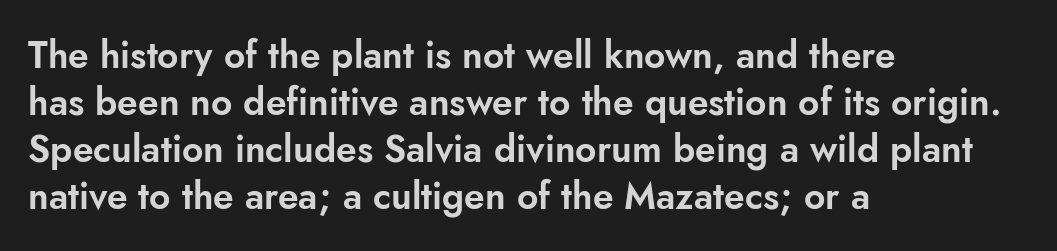
Q: Is the text italic (slanted)? A: No, it is upright.
Q: Is the typeface a serif or a sans-serif typeface? A: Sans-serif.
Q: Is the text underlined? A: No.
Q: How is the paragraph aligned? A: Left-aligned.
Q: Is the spacing between letters normal or unusually wide? A: Normal.
Q: Is the spacing between lines tight, normal or loose? A: Normal.
Q: Width (condensed, normal, or wide)? A: Normal.
Q: Stroke contrast? A: Low.
Q: x-height? A: Small.
Q: Monospaced? A: No.
